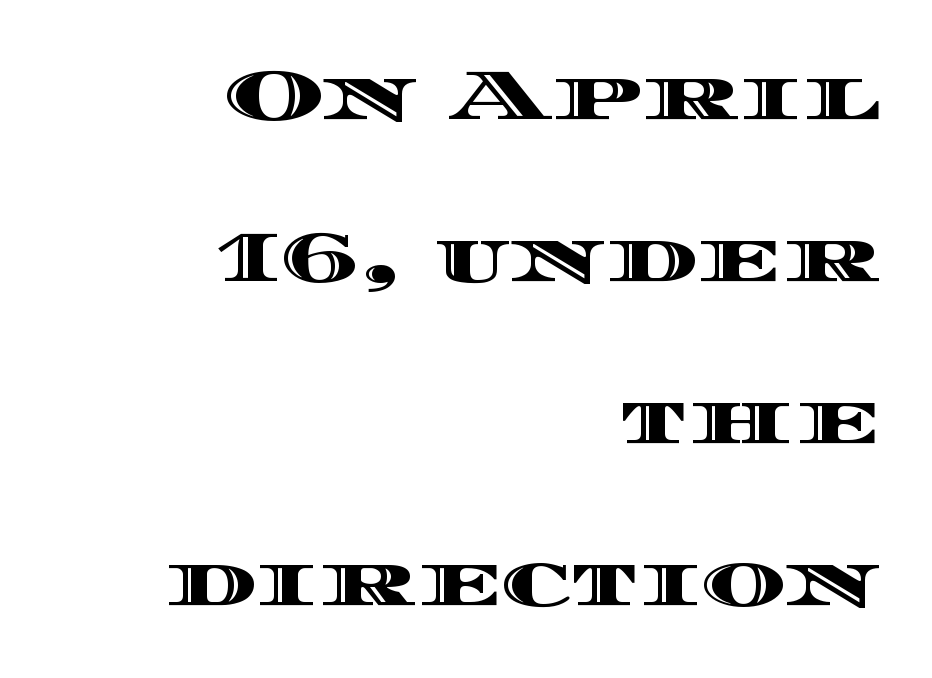
{"italic": "no", "width": "wide", "x_height": "large", "monospaced": "no", "underline": "no", "align": "right", "line_spacing": "loose", "line_spacing_ratio": 2.25, "letter_spacing": "normal", "letter_spacing_em": 0.0, "glyph_px": 72}
